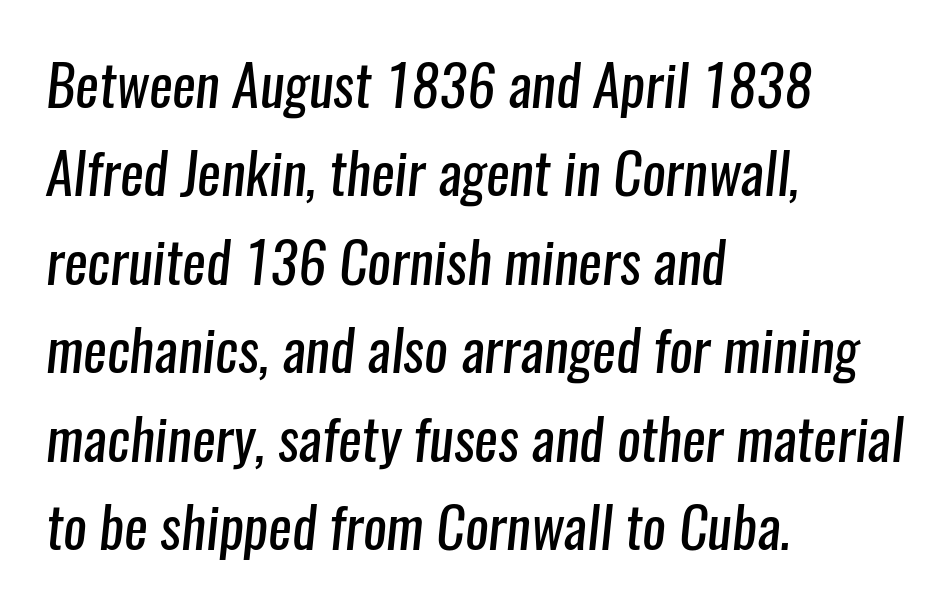
Q: Is the text bold? A: No.
Q: Is the typeface a serif or a sans-serif typeface? A: Sans-serif.
Q: Is the text underlined? A: No.
Q: How is the paragraph aligned? A: Left-aligned.
Q: Is the spacing between letters normal or unusually wide? A: Normal.
Q: Is the spacing between lines tight, normal or loose? A: Normal.
Q: Width (condensed, normal, or wide)? A: Condensed.
Q: Stroke contrast? A: Low.
Q: x-height? A: Medium.
Q: Monospaced? A: No.
